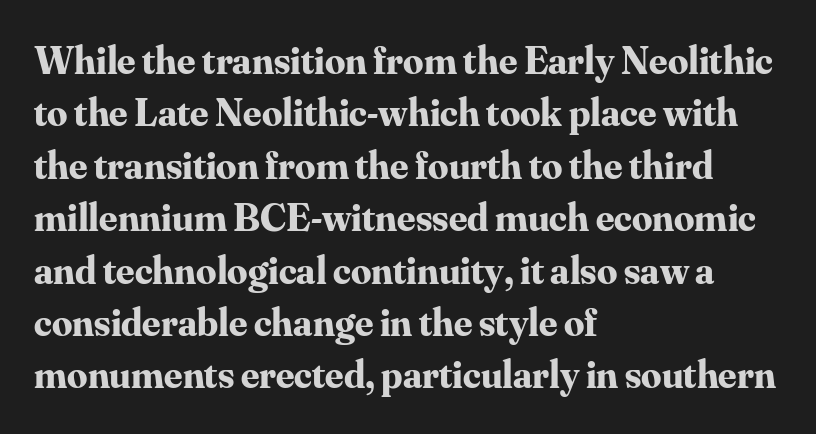
{"serif": "yes", "italic": "no", "bold": "yes", "weight": "bold", "width": "normal", "stroke_contrast": "medium", "x_height": "small", "monospaced": "no", "underline": "no", "align": "left", "line_spacing": "normal", "line_spacing_ratio": 1.31, "letter_spacing": "normal", "letter_spacing_em": 0.0, "glyph_px": 40}
